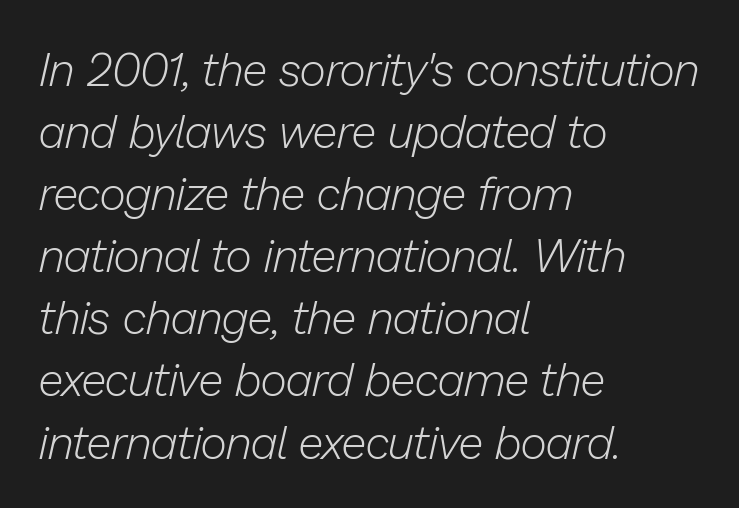
{"italic": "yes", "lean": "right", "slant_degrees": 13, "bold": "no", "weight": "light", "width": "normal", "stroke_contrast": "low", "x_height": "medium", "monospaced": "no", "underline": "no", "align": "left", "line_spacing": "normal", "line_spacing_ratio": 1.35, "letter_spacing": "normal", "letter_spacing_em": 0.0, "glyph_px": 46}
